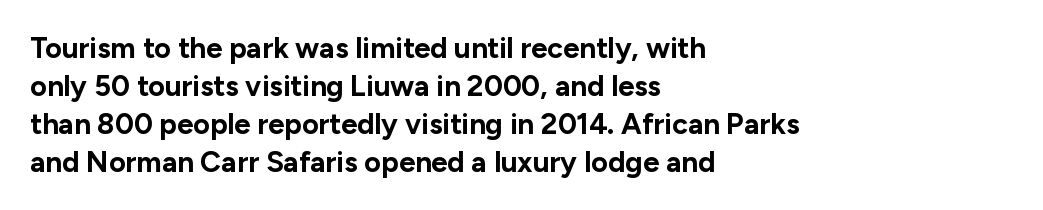
Alignment: flush left. Does extra space separate the letters? No, they use regular spacing. Varying glyph widths throughout — classic text-font behaviour. One glance says typical: line gaps are just what's usual. Descender tails drop into unmarked territory. It's the straight-up-and-down kind of type.
